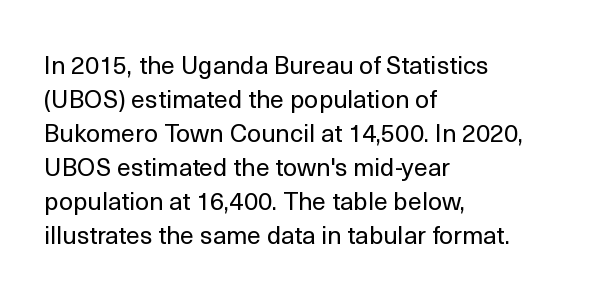
The image shows 25 px text type, upright; set left-aligned, normal line spacing (1.36x), normal letter spacing, not underlined.
